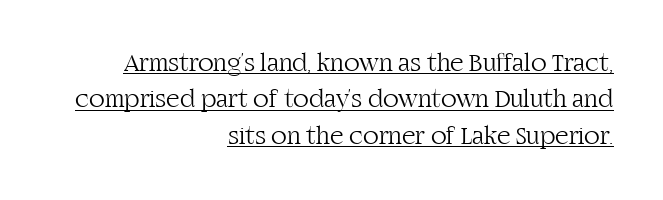
{"italic": "no", "bold": "no", "underline": "yes", "align": "right", "line_spacing": "normal", "line_spacing_ratio": 1.4, "letter_spacing": "normal", "letter_spacing_em": 0.0, "glyph_px": 26}
